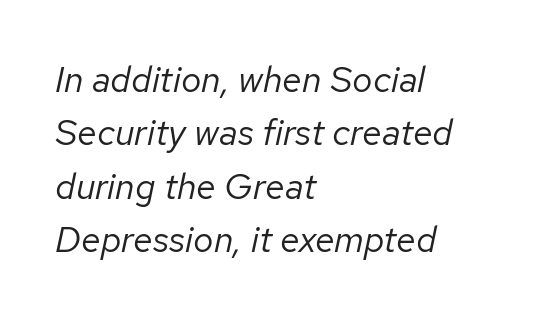
There is no visible air inserted between adjacent glyphs. The space beneath each line is pristine and unruled. The rendering uses natural spacing where letterforms have individual widths. Posture: slanted.
